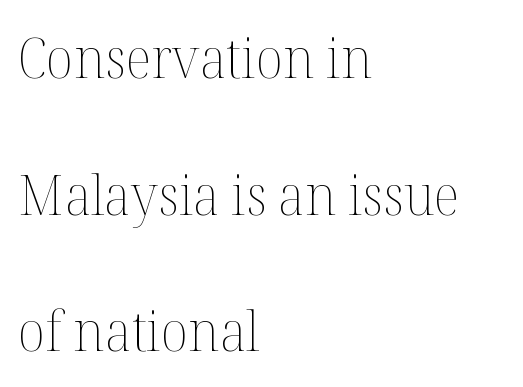
Q: Is the text bold? A: No.
Q: Is the text italic (slanted)? A: No, it is upright.
Q: Is the text underlined? A: No.
Q: How is the paragraph aligned? A: Left-aligned.
Q: Is the spacing between letters normal or unusually wide? A: Normal.
Q: Is the spacing between lines tight, normal or loose? A: Loose.
Q: Width (condensed, normal, or wide)? A: Normal.
Q: Stroke contrast? A: Medium.
Q: x-height? A: Medium.
Q: Monospaced? A: No.
